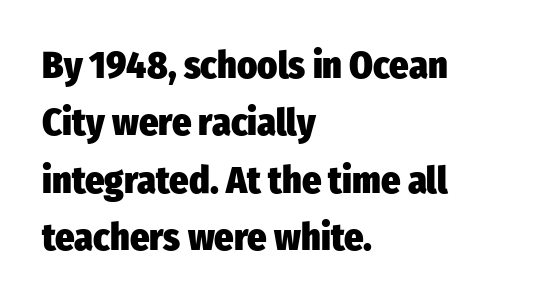
The image shows 38 px heavy, condensed sans-serif type, upright; set left-aligned, normal line spacing (1.51x), normal letter spacing, not underlined; low stroke contrast and a medium x-height.
